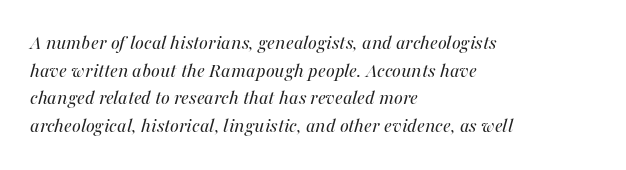
Weight: regular or lighter. The lettering tilts uniformly, giving the passage an italic look. Default kerning and tracking; the words read as compact shapes. The paragraph has a hard left edge and a soft right edge. Regarding leading, the lines here are spaced in the standard way. Glance below the letters and you will spot only blank space.
